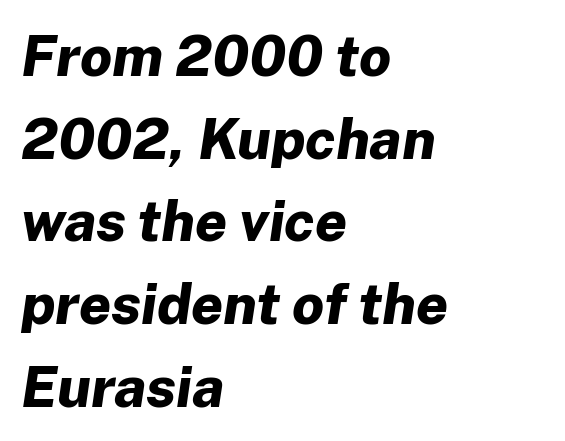
Glyph-to-glyph distance matches everyday printed text. Yep, that's italic — everything's leaning. The compositor pushed each line to the left boundary. The typesetting leans heavy: a genuine bold.
